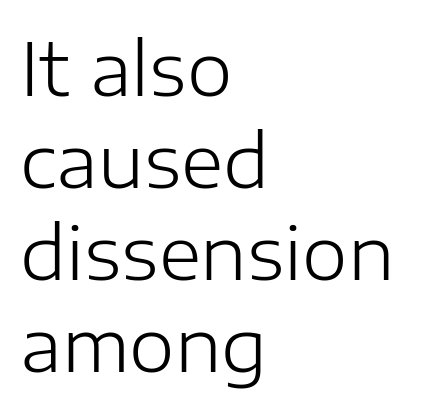
{"serif": "no", "italic": "no", "bold": "no", "weight": "light", "width": "normal", "stroke_contrast": "low", "x_height": "medium", "monospaced": "no", "underline": "no", "align": "left", "line_spacing": "normal", "line_spacing_ratio": 1.26, "letter_spacing": "normal", "letter_spacing_em": 0.0, "glyph_px": 73}
